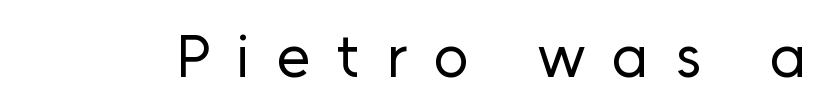
{"serif": "no", "italic": "no", "bold": "no", "weight": "regular", "width": "normal", "stroke_contrast": "low", "x_height": "medium", "monospaced": "no", "underline": "no", "letter_spacing": "wide", "letter_spacing_em": 0.44, "glyph_px": 61}
